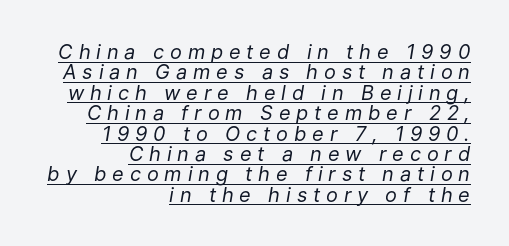
{"italic": "yes", "lean": "right", "slant_degrees": 9, "bold": "no", "underline": "yes", "align": "right", "line_spacing": "tight", "line_spacing_ratio": 1.02, "letter_spacing": "wide", "letter_spacing_em": 0.29, "glyph_px": 20}
